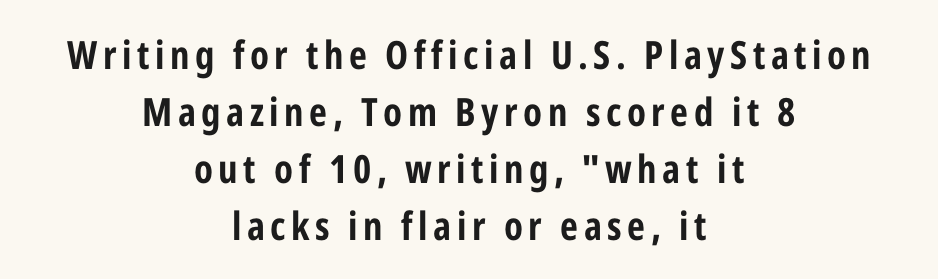
Q: Is the text bold? A: Yes.
Q: Is the text italic (slanted)? A: No, it is upright.
Q: Is the typeface a serif or a sans-serif typeface? A: Sans-serif.
Q: Is the text underlined? A: No.
Q: How is the paragraph aligned? A: Centered.
Q: Is the spacing between lines tight, normal or loose? A: Normal.
Q: Width (condensed, normal, or wide)? A: Condensed.
Q: Stroke contrast? A: Low.
Q: x-height? A: Medium.
Q: Monospaced? A: No.
